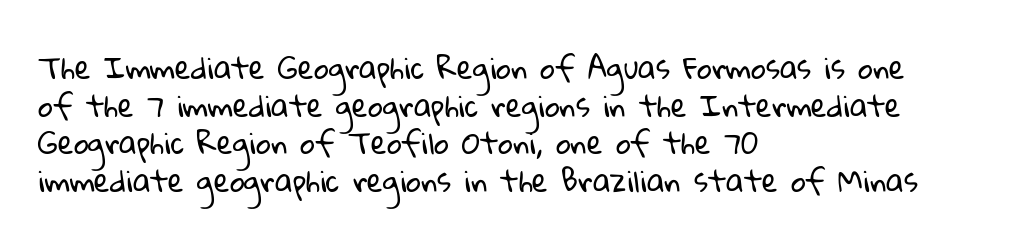
The image shows 29 px regular-weight sans-serif type; set left-aligned, normal line spacing (1.3x), normal letter spacing, not underlined; low stroke contrast and a medium x-height.
